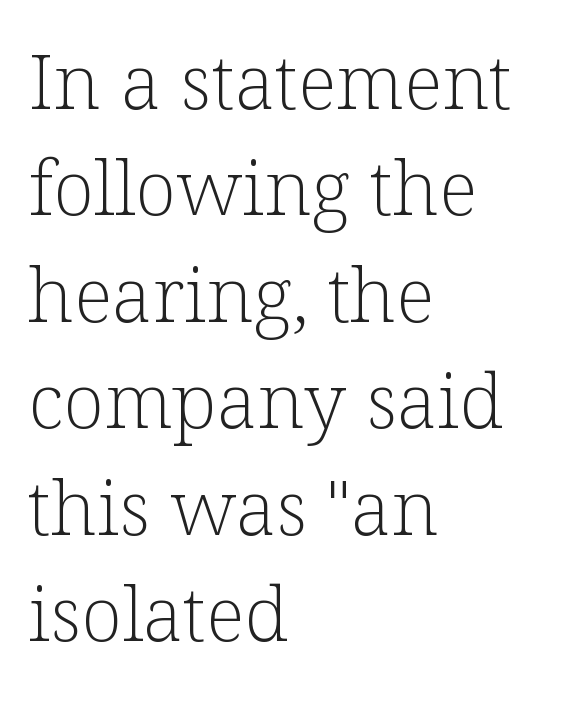
{"serif": "yes", "italic": "no", "bold": "no", "weight": "light", "width": "normal", "stroke_contrast": "low", "x_height": "medium", "monospaced": "no", "underline": "no", "align": "left", "line_spacing": "normal", "line_spacing_ratio": 1.4, "letter_spacing": "normal", "letter_spacing_em": 0.0, "glyph_px": 76}
